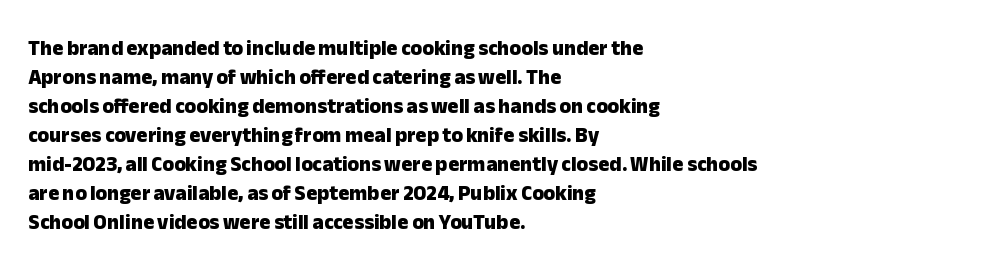
Q: Is the text bold? A: Yes.
Q: Is the text italic (slanted)? A: No, it is upright.
Q: Is the text underlined? A: No.
Q: How is the paragraph aligned? A: Left-aligned.
Q: Is the spacing between letters normal or unusually wide? A: Normal.
Q: Is the spacing between lines tight, normal or loose? A: Normal.
